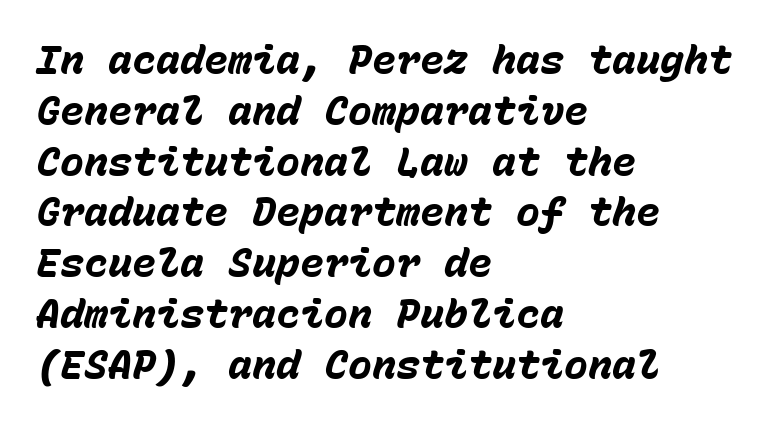
The passage shown is not underscored anywhere. The passage is arranged the way most books set body copy — flush left. What weight is shown? A full bold with thick strokes. The letters sit at their default tracking, neither squeezed nor spread. Slant detected: the letters are inclined.
